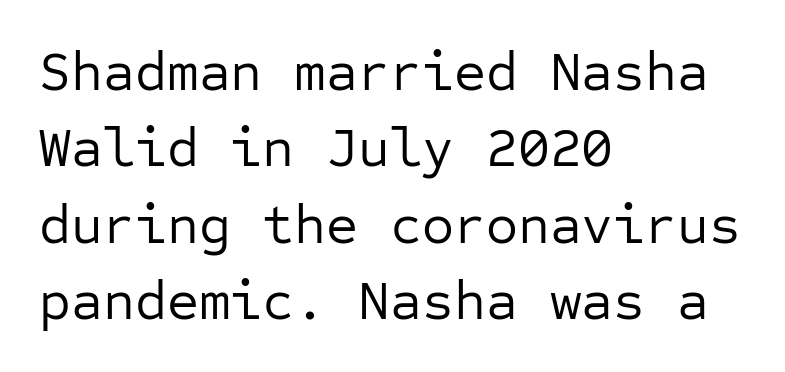
Q: Is the text bold? A: No.
Q: Is the text italic (slanted)? A: No, it is upright.
Q: Is the typeface a serif or a sans-serif typeface? A: Sans-serif.
Q: Is the text underlined? A: No.
Q: How is the paragraph aligned? A: Left-aligned.
Q: Is the spacing between letters normal or unusually wide? A: Normal.
Q: Is the spacing between lines tight, normal or loose? A: Normal.
Q: Width (condensed, normal, or wide)? A: Normal.
Q: Stroke contrast? A: Low.
Q: x-height? A: Medium.
Q: Monospaced? A: Yes.
